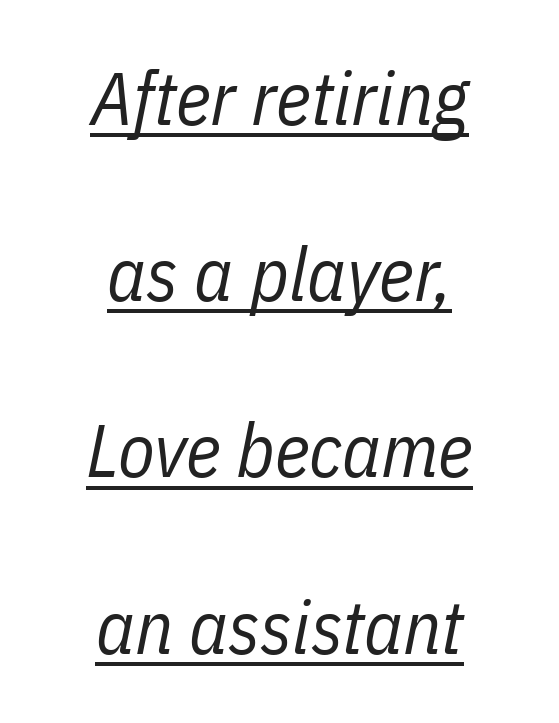
Q: Is the text bold? A: No.
Q: Is the text italic (slanted)? A: Yes, it leans right by about 11 degrees.
Q: Is the text underlined? A: Yes.
Q: How is the paragraph aligned? A: Centered.
Q: Is the spacing between letters normal or unusually wide? A: Normal.
Q: Is the spacing between lines tight, normal or loose? A: Loose.
Q: Width (condensed, normal, or wide)? A: Condensed.
Q: Stroke contrast? A: Low.
Q: x-height? A: Medium.
Q: Monospaced? A: No.
